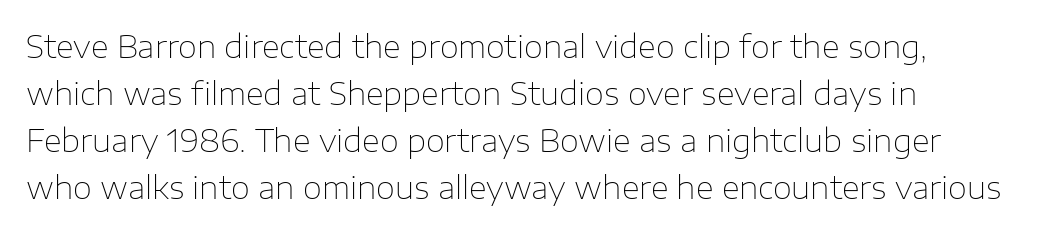
{"serif": "no", "italic": "no", "bold": "no", "weight": "thin", "width": "normal", "stroke_contrast": "low", "x_height": "medium", "monospaced": "no", "underline": "no", "line_spacing": "normal", "line_spacing_ratio": 1.52, "letter_spacing": "normal", "letter_spacing_em": 0.0, "glyph_px": 31}
